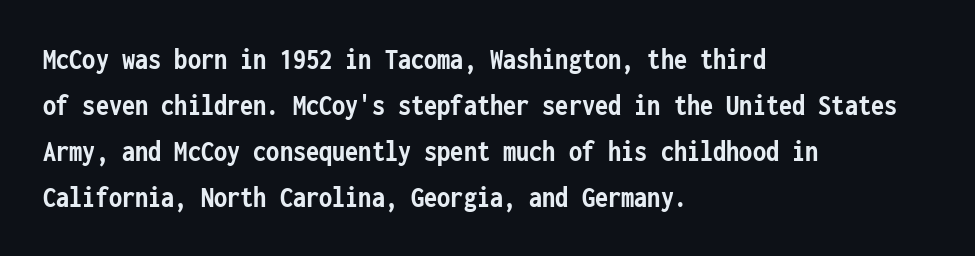
Type without underlining. Interline gaps are of average width in this sample. These lines are rendered in a fixed-pitch font. This sample uses an upright cut, with every glyph sitting square on the baseline. Nothing unusual about the tracking: characters are spaced as the font intends. A student would call this left alignment; a typographer would say flush left, rag right.
